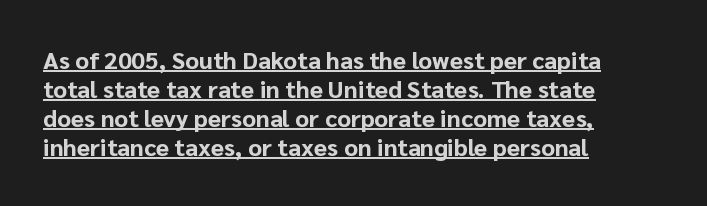
{"italic": "no", "bold": "yes", "underline": "yes", "align": "left", "line_spacing_ratio": 1.21, "letter_spacing": "normal", "letter_spacing_em": 0.0, "glyph_px": 24}
